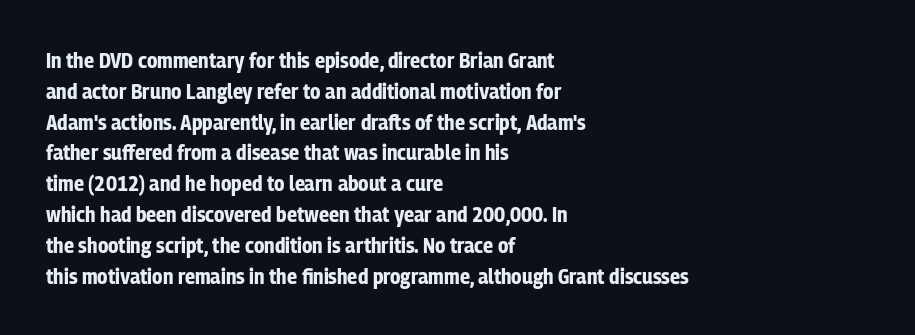
{"italic": "no", "bold": "yes", "underline": "no", "align": "left", "line_spacing": "normal", "line_spacing_ratio": 1.4, "letter_spacing": "normal", "letter_spacing_em": 0.0, "glyph_px": 22}
